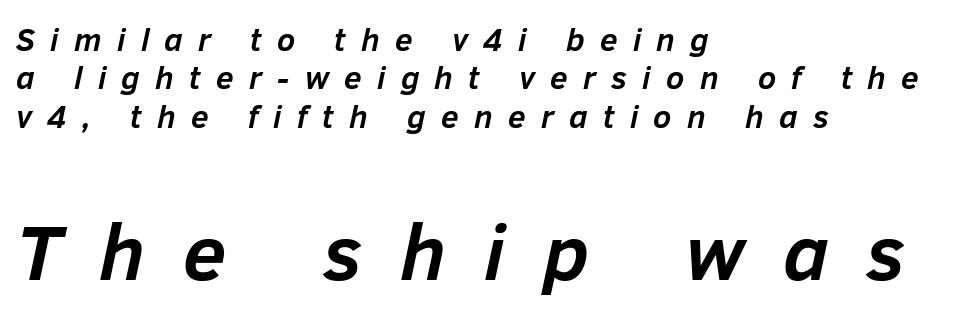
Q: Is the text bold? A: Yes.
Q: Is the text italic (slanted)? A: Yes, it leans right by about 12 degrees.
Q: Is the text underlined? A: No.
Q: How is the paragraph aligned? A: Left-aligned.
Q: Is the spacing between letters normal or unusually wide? A: Unusually wide.
Q: Which block of text is set in a larger size, the first (top) or the second (bottom)? A: The second (bottom) one.
Q: Width (condensed, normal, or wide)? A: Normal.
Q: Stroke contrast? A: Low.
Q: x-height? A: Medium.
Q: Monospaced? A: No.
